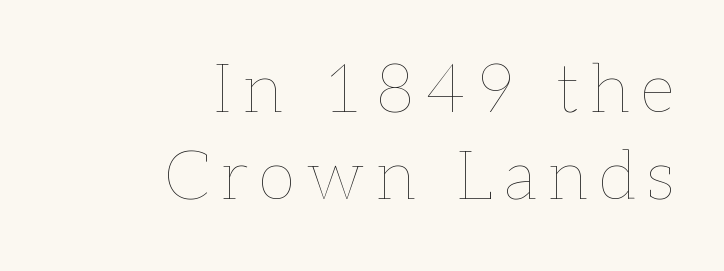
{"italic": "no", "bold": "no", "weight": "thin", "width": "normal", "stroke_contrast": "low", "x_height": "medium", "monospaced": "no", "underline": "no", "align": "right", "line_spacing": "normal", "line_spacing_ratio": 1.28, "glyph_px": 68}
